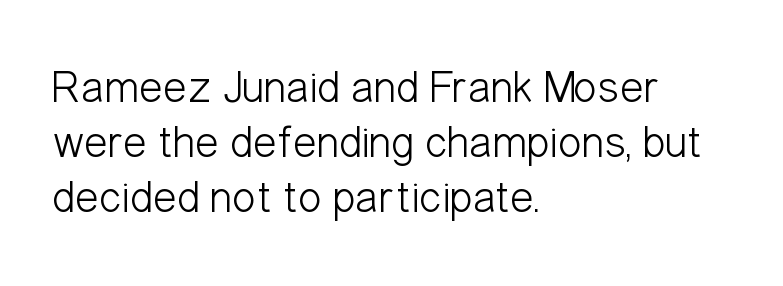
The image shows 45 px light, condensed sans-serif type, upright; set left-aligned, line spacing 1.22x, normal letter spacing, not underlined; low stroke contrast and a medium x-height.
